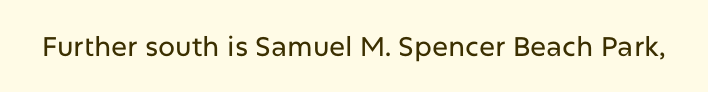
Q: Is the text italic (slanted)? A: No, it is upright.
Q: Is the text underlined? A: No.
Q: Is the spacing between letters normal or unusually wide? A: Normal.
